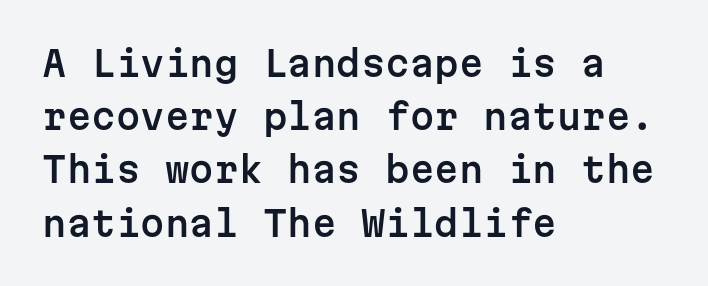
Q: Is the text italic (slanted)? A: No, it is upright.
Q: Is the typeface a serif or a sans-serif typeface? A: Sans-serif.
Q: Is the text underlined? A: No.
Q: How is the paragraph aligned? A: Left-aligned.
Q: Is the spacing between letters normal or unusually wide? A: Normal.
Q: Is the spacing between lines tight, normal or loose? A: Normal.
Q: Width (condensed, normal, or wide)? A: Normal.
Q: Stroke contrast? A: Low.
Q: x-height? A: Medium.
Q: Monospaced? A: Yes.
